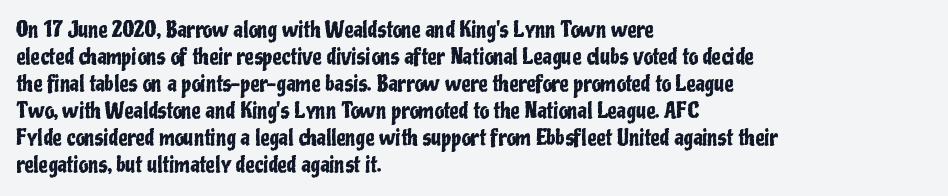
The image shows 21 px text type, upright; set left-aligned, normal line spacing (1.29x), normal letter spacing, not underlined.
